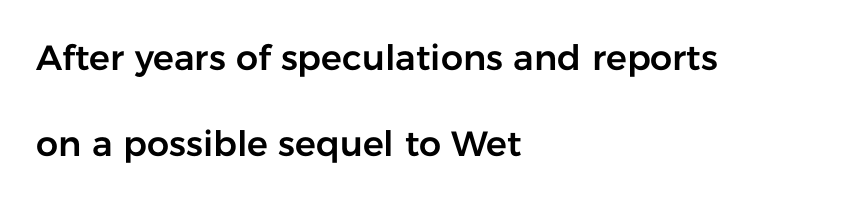
The image shows 35 px sans-serif type, upright; set left-aligned, loose line spacing (2.46x), normal letter spacing, not underlined; low stroke contrast and a medium x-height.
